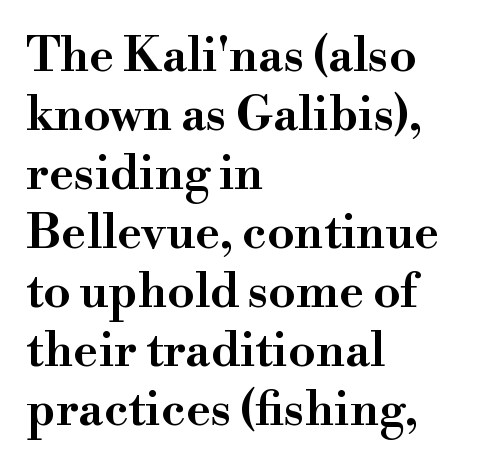
{"serif": "yes", "italic": "no", "width": "wide", "stroke_contrast": "high", "x_height": "small", "monospaced": "no", "underline": "no", "align": "left", "line_spacing_ratio": 1.23, "letter_spacing": "normal", "letter_spacing_em": 0.0, "glyph_px": 48}
